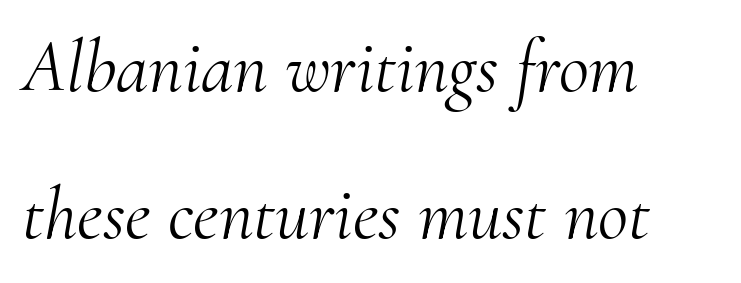
Nothing unusual about the tracking: characters are spaced as the font intends. Weight: in the light-to-regular range. Check where the strokes stop: tiny serifs finish them off. Underlining? Definitely not there. You could not count columns in this text — the font is proportionally spaced. Horizontally, the lines are justified to the leading edge only.
